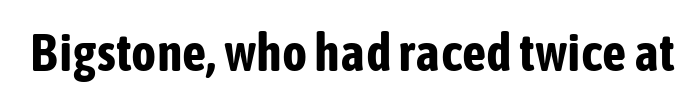
{"serif": "no", "italic": "no", "bold": "yes", "weight": "bold", "width": "condensed", "stroke_contrast": "low", "x_height": "medium", "monospaced": "no", "underline": "no", "letter_spacing": "normal", "letter_spacing_em": 0.0, "glyph_px": 53}
